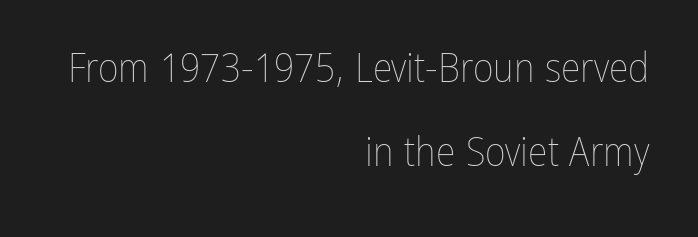
The image shows 40 px thin, condensed type, upright; set right-aligned, loose line spacing (2.09x), normal letter spacing, not underlined; low stroke contrast and a medium x-height.
